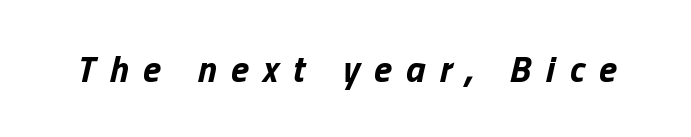
The image shows 37 px bold type, italic (leaning right); set unusually wide letter spacing (+0.39 em), not underlined; low stroke contrast and a medium x-height.
